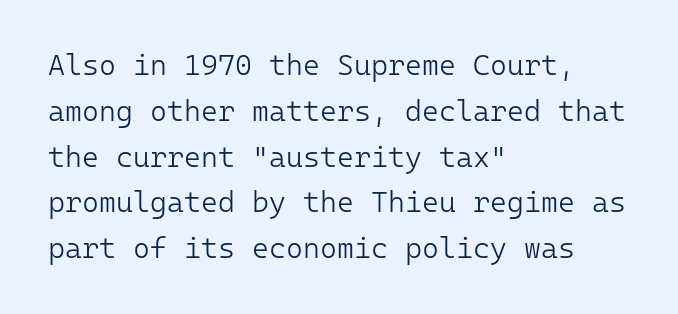
Q: Is the text bold? A: No.
Q: Is the text italic (slanted)? A: No, it is upright.
Q: Is the typeface a serif or a sans-serif typeface? A: Sans-serif.
Q: Is the text underlined? A: No.
Q: How is the paragraph aligned? A: Left-aligned.
Q: Is the spacing between letters normal or unusually wide? A: Normal.
Q: Is the spacing between lines tight, normal or loose? A: Normal.
Q: Width (condensed, normal, or wide)? A: Normal.
Q: Stroke contrast? A: Low.
Q: x-height? A: Medium.
Q: Monospaced? A: Yes.
